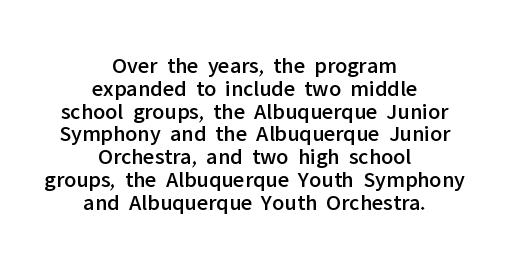
Q: Is the text italic (slanted)? A: No, it is upright.
Q: Is the text underlined? A: No.
Q: How is the paragraph aligned? A: Centered.
Q: Is the spacing between letters normal or unusually wide? A: Normal.
Q: Is the spacing between lines tight, normal or loose? A: Tight.
